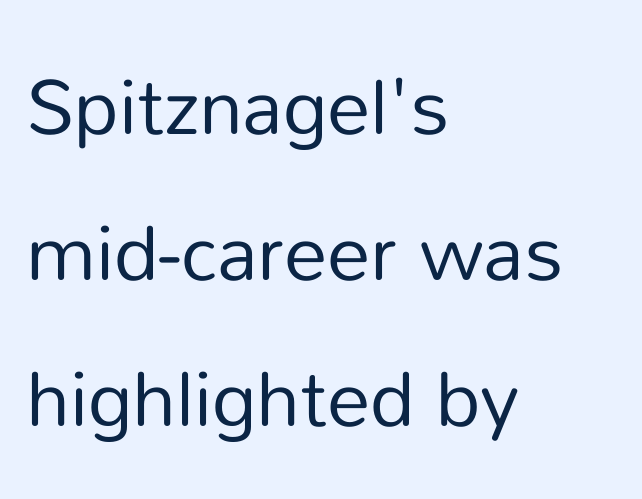
{"serif": "no", "italic": "no", "bold": "no", "weight": "regular", "width": "normal", "stroke_contrast": "low", "x_height": "medium", "monospaced": "no", "underline": "no", "align": "left", "line_spacing_ratio": 1.87, "letter_spacing": "normal", "letter_spacing_em": 0.0, "glyph_px": 78}
